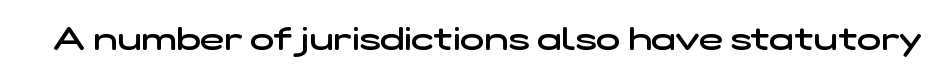
{"serif": "no", "bold": "semi", "weight": "semibold", "width": "wide", "stroke_contrast": "low", "x_height": "medium", "monospaced": "no", "underline": "no", "letter_spacing": "normal", "letter_spacing_em": 0.0, "glyph_px": 32}
